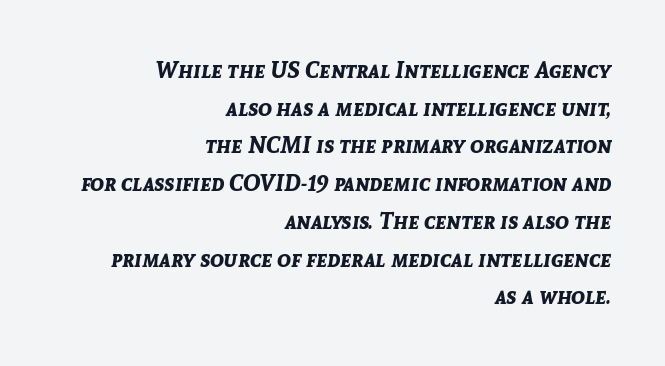
Just letters on the line, the space beneath them empty. In terms of weight, the rendering is a true, heavy bold. The letters sit at their default tracking, neither squeezed nor spread. These lines sit exactly where default settings would place them. Where is the straight margin? On the right. There's an unmistakable incline to the writing here.
